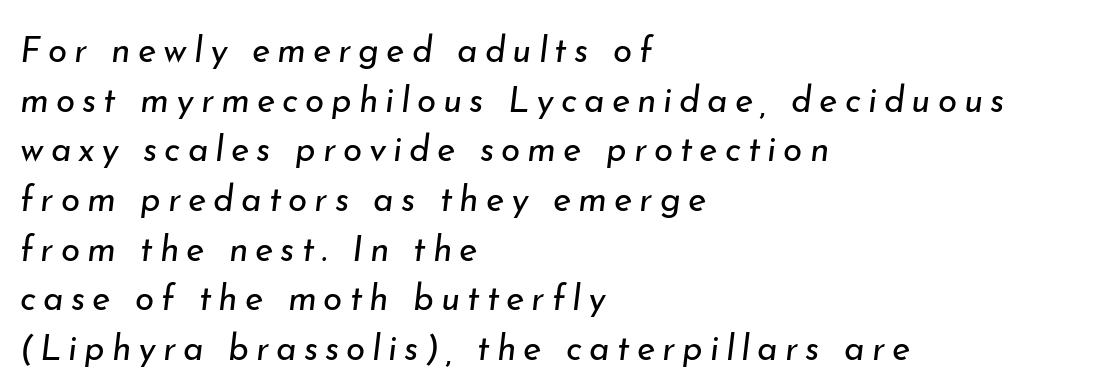
The image shows 35 px regular-weight type, italic (leaning right); set left-aligned, normal line spacing (1.42x), unusually wide letter spacing (+0.2 em), not underlined; low stroke contrast and a small x-height.
